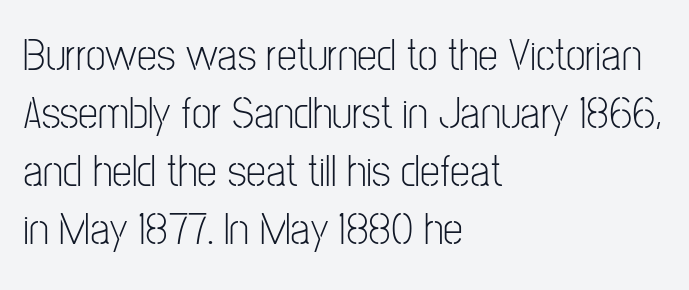
Q: Is the text bold? A: No.
Q: Is the text italic (slanted)? A: No, it is upright.
Q: Is the typeface a serif or a sans-serif typeface? A: Sans-serif.
Q: Is the text underlined? A: No.
Q: How is the paragraph aligned? A: Left-aligned.
Q: Is the spacing between letters normal or unusually wide? A: Normal.
Q: Is the spacing between lines tight, normal or loose? A: Normal.
Q: Width (condensed, normal, or wide)? A: Condensed.
Q: Stroke contrast? A: Low.
Q: x-height? A: Medium.
Q: Monospaced? A: No.
